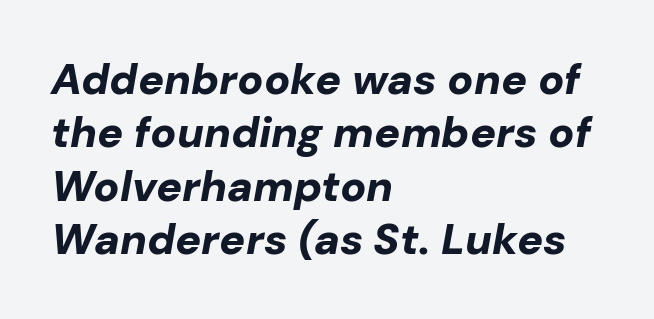
{"italic": "yes", "lean": "right", "slant_degrees": 10, "bold": "yes", "weight": "bold", "width": "normal", "stroke_contrast": "low", "x_height": "medium", "monospaced": "no", "underline": "no", "align": "left", "line_spacing_ratio": 1.24, "letter_spacing": "normal", "letter_spacing_em": 0.0, "glyph_px": 43}
